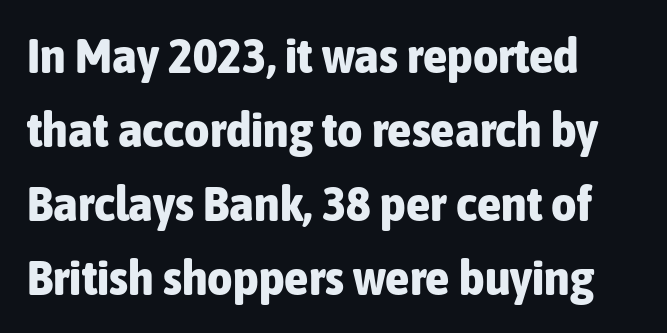
{"serif": "no", "italic": "no", "bold": "yes", "weight": "bold", "width": "condensed", "stroke_contrast": "low", "x_height": "medium", "monospaced": "no", "underline": "no", "align": "left", "line_spacing": "normal", "line_spacing_ratio": 1.51, "letter_spacing": "normal", "letter_spacing_em": 0.0, "glyph_px": 49}
